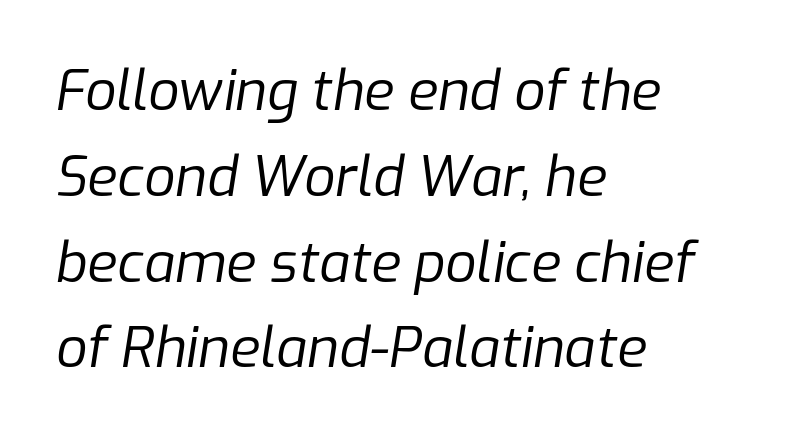
{"italic": "yes", "lean": "right", "slant_degrees": 9, "bold": "no", "weight": "regular", "width": "normal", "stroke_contrast": "low", "x_height": "medium", "monospaced": "no", "underline": "no", "align": "left", "line_spacing": "normal", "line_spacing_ratio": 1.56, "letter_spacing": "normal", "letter_spacing_em": 0.0, "glyph_px": 55}
